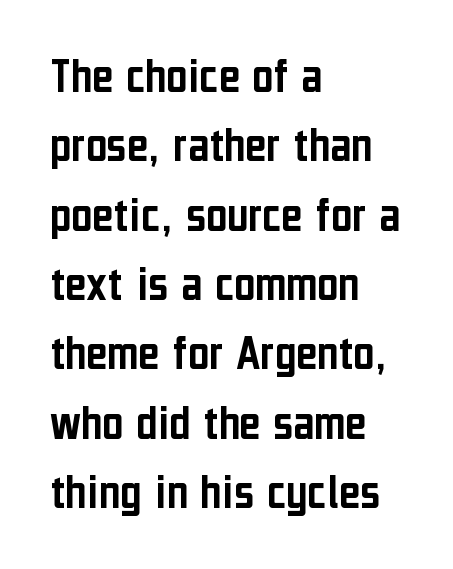
{"serif": "no", "italic": "no", "width": "condensed", "stroke_contrast": "low", "x_height": "medium", "monospaced": "no", "underline": "no", "align": "left", "line_spacing": "normal", "line_spacing_ratio": 1.36, "letter_spacing": "normal", "letter_spacing_em": 0.0, "glyph_px": 51}
